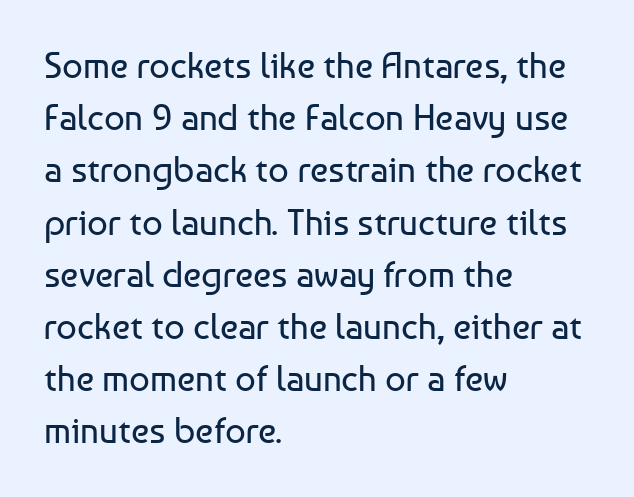
{"serif": "no", "italic": "no", "bold": "no", "weight": "regular", "width": "normal", "stroke_contrast": "low", "x_height": "medium", "monospaced": "no", "underline": "no", "align": "left", "line_spacing": "normal", "line_spacing_ratio": 1.45, "letter_spacing": "normal", "letter_spacing_em": 0.0, "glyph_px": 36}
